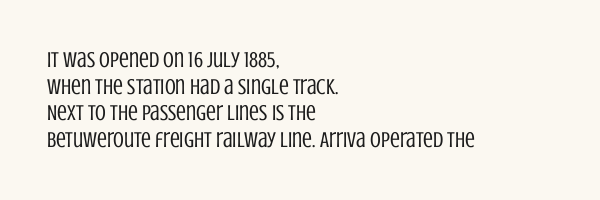
The image shows 22 px text type, upright; set left-aligned, line spacing 1.21x, normal letter spacing, not underlined.
